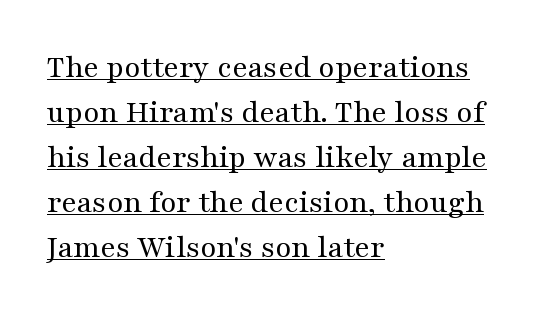
Q: Is the text bold? A: No.
Q: Is the text italic (slanted)? A: No, it is upright.
Q: Is the typeface a serif or a sans-serif typeface? A: Serif.
Q: Is the text underlined? A: Yes.
Q: How is the paragraph aligned? A: Left-aligned.
Q: Is the spacing between letters normal or unusually wide? A: Normal.
Q: Is the spacing between lines tight, normal or loose? A: Normal.
Q: Width (condensed, normal, or wide)? A: Wide.
Q: Stroke contrast? A: Medium.
Q: x-height? A: Medium.
Q: Monospaced? A: No.
